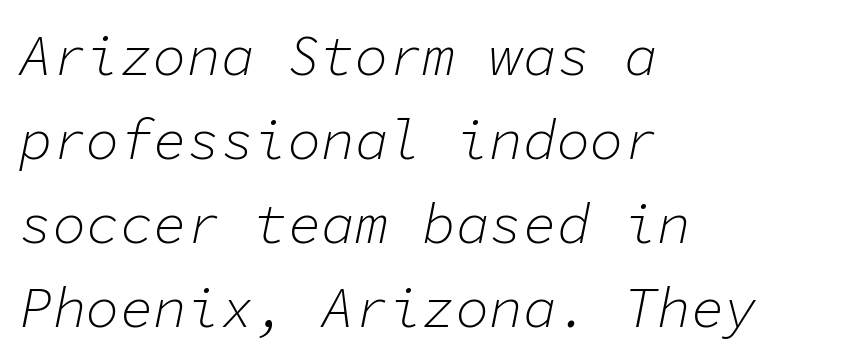
{"italic": "yes", "lean": "right", "slant_degrees": 11, "bold": "no", "weight": "light", "width": "normal", "stroke_contrast": "low", "x_height": "medium", "monospaced": "yes", "underline": "no", "align": "left", "line_spacing": "normal", "line_spacing_ratio": 1.5, "letter_spacing": "normal", "letter_spacing_em": 0.0, "glyph_px": 56}
